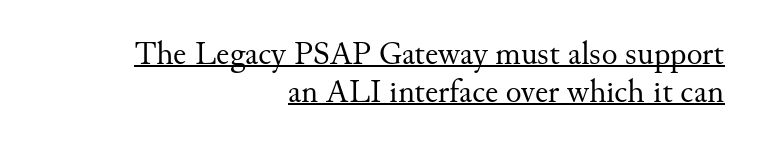
{"serif": "yes", "italic": "no", "bold": "no", "weight": "regular", "width": "normal", "stroke_contrast": "medium", "x_height": "small", "monospaced": "no", "underline": "yes", "align": "right", "line_spacing": "tight", "line_spacing_ratio": 1.15, "letter_spacing": "normal", "letter_spacing_em": 0.0, "glyph_px": 33}
